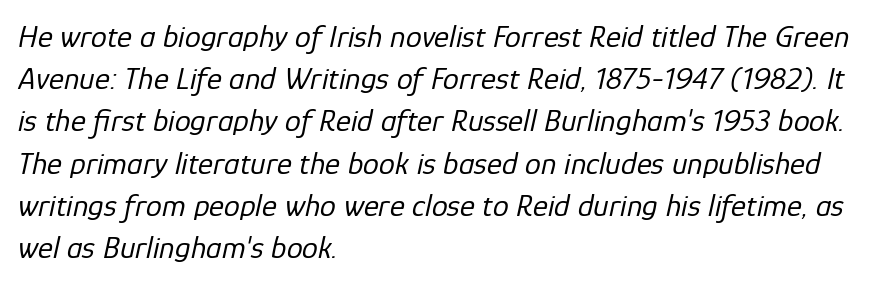
The image shows 32 px regular-weight type, italic (leaning right); set left-aligned, normal line spacing (1.32x), normal letter spacing, not underlined; low stroke contrast and a medium x-height.
